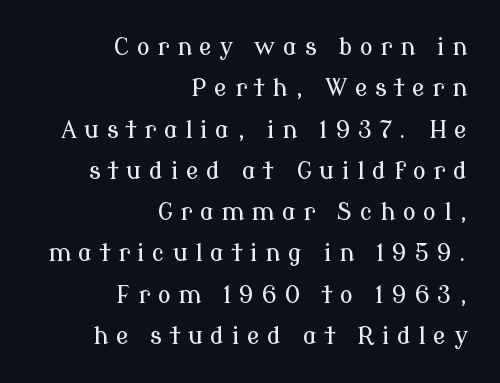
{"italic": "no", "underline": "no", "align": "right", "line_spacing_ratio": 1.72, "letter_spacing": "wide", "letter_spacing_em": 0.31, "glyph_px": 24}
